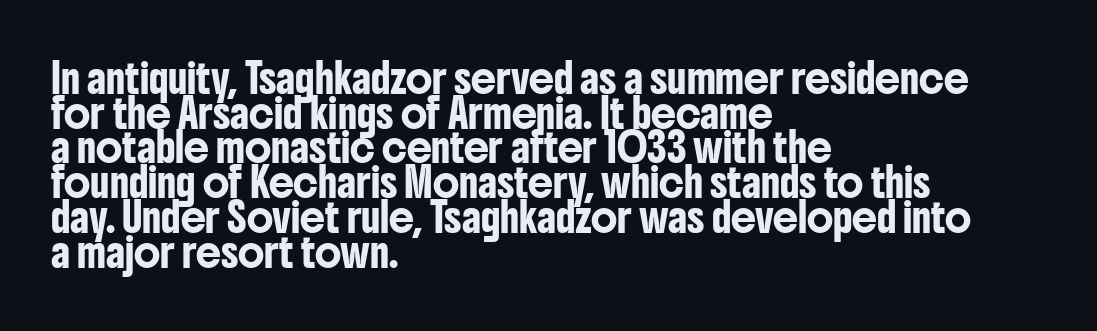
This rendering features lettering with no underline. Note the varied advance widths — an 'i' is clearly narrower than an 'm'. Teacher's note: observe the even left margin — that is flush-left alignment. Font category for this specimen: sans-serif.
